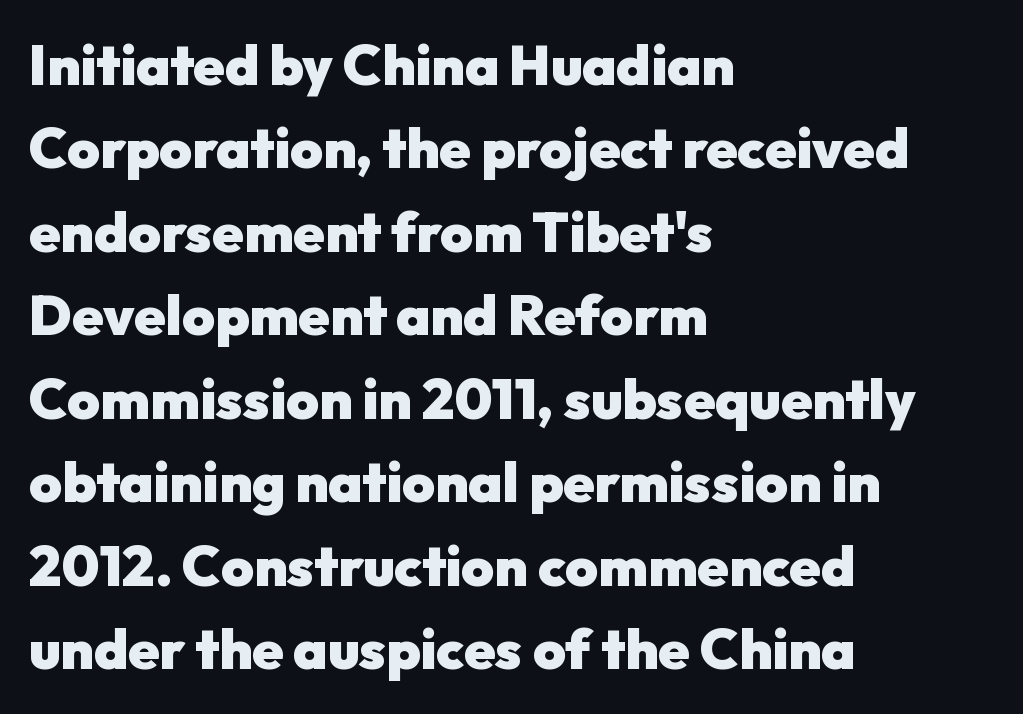
{"serif": "no", "italic": "no", "bold": "yes", "weight": "heavy", "width": "normal", "stroke_contrast": "low", "x_height": "medium", "monospaced": "no", "underline": "no", "align": "left", "line_spacing": "normal", "line_spacing_ratio": 1.49, "letter_spacing": "normal", "letter_spacing_em": 0.0, "glyph_px": 56}
